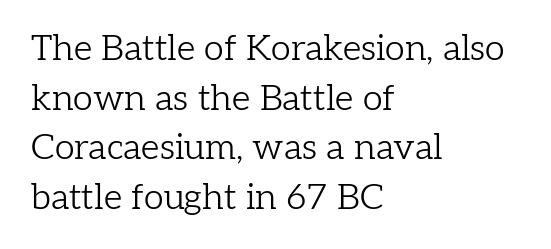
Looks like regular typesetting: each glyph gets only the width it needs. Leftover space on each line is placed entirely after the last word. The specimen reads as upright at a glance. Standard letterfit; no display-style spreading of the glyphs. The space directly below the letters is spotless. Font category for this specimen: serif.
